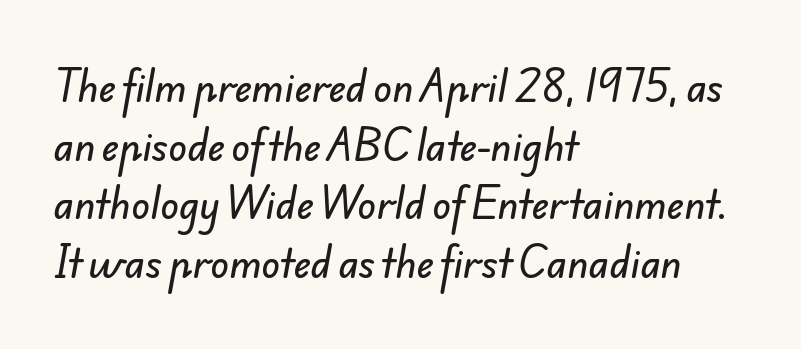
Q: Is the typeface a serif or a sans-serif typeface? A: Sans-serif.
Q: Is the text underlined? A: No.
Q: How is the paragraph aligned? A: Left-aligned.
Q: Is the spacing between letters normal or unusually wide? A: Normal.
Q: Is the spacing between lines tight, normal or loose? A: Normal.
Q: Width (condensed, normal, or wide)? A: Normal.
Q: Stroke contrast? A: Low.
Q: x-height? A: Small.
Q: Monospaced? A: No.
